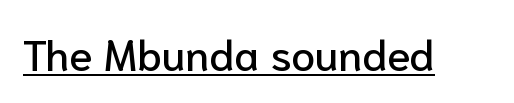
Q: Is the text italic (slanted)? A: No, it is upright.
Q: Is the typeface a serif or a sans-serif typeface? A: Sans-serif.
Q: Is the text underlined? A: Yes.
Q: Is the spacing between letters normal or unusually wide? A: Normal.
Q: Width (condensed, normal, or wide)? A: Normal.
Q: Stroke contrast? A: Low.
Q: x-height? A: Medium.
Q: Monospaced? A: No.
